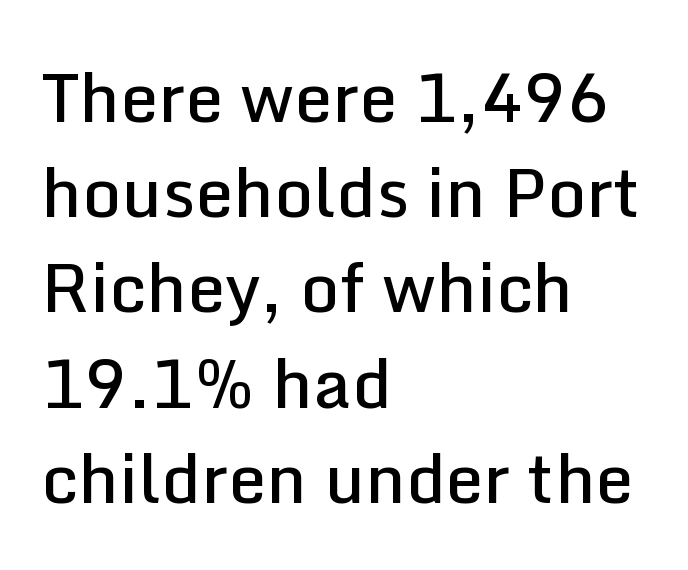
The image shows 68 px semibold sans-serif type, upright; set left-aligned, normal line spacing (1.4x), normal letter spacing, not underlined; low stroke contrast and a medium x-height.
